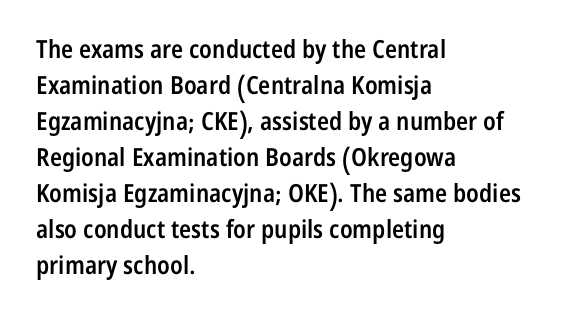
No italicization has been applied; the sample stays upright. How heavy is the stroke? Medium-heavy — a semibold, shy of bold. Default kerning and tracking; the words read as compact shapes. In CSS terms this would be text-align: left. Line spacing here is normal. The specimen omits any rule beneath the text block's lines.
